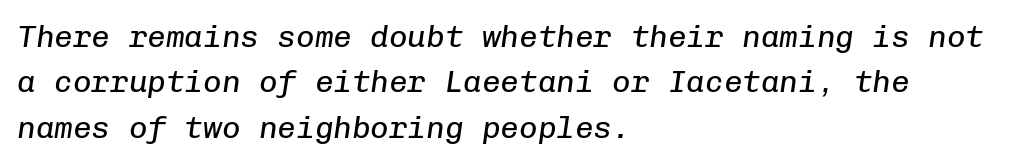
Q: Is the text bold? A: No.
Q: Is the text italic (slanted)? A: Yes, it leans right by about 8 degrees.
Q: Is the text underlined? A: No.
Q: How is the paragraph aligned? A: Left-aligned.
Q: Is the spacing between letters normal or unusually wide? A: Normal.
Q: Is the spacing between lines tight, normal or loose? A: Normal.
Q: Width (condensed, normal, or wide)? A: Normal.
Q: Stroke contrast? A: Low.
Q: x-height? A: Medium.
Q: Monospaced? A: Yes.
